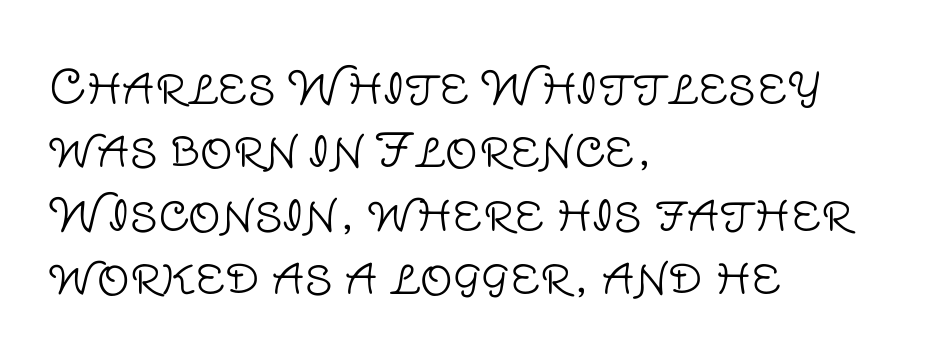
The image shows 46 px light sans-serif type; set left-aligned, normal line spacing (1.38x), normal letter spacing, not underlined; low stroke contrast and a large x-height.
